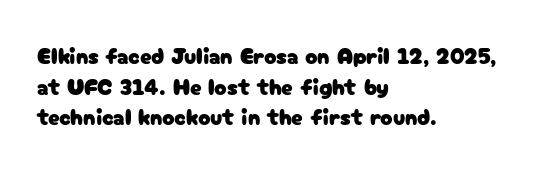
{"italic": "no", "underline": "no", "align": "left", "line_spacing": "normal", "line_spacing_ratio": 1.33, "letter_spacing": "normal", "letter_spacing_em": 0.0, "glyph_px": 23}
